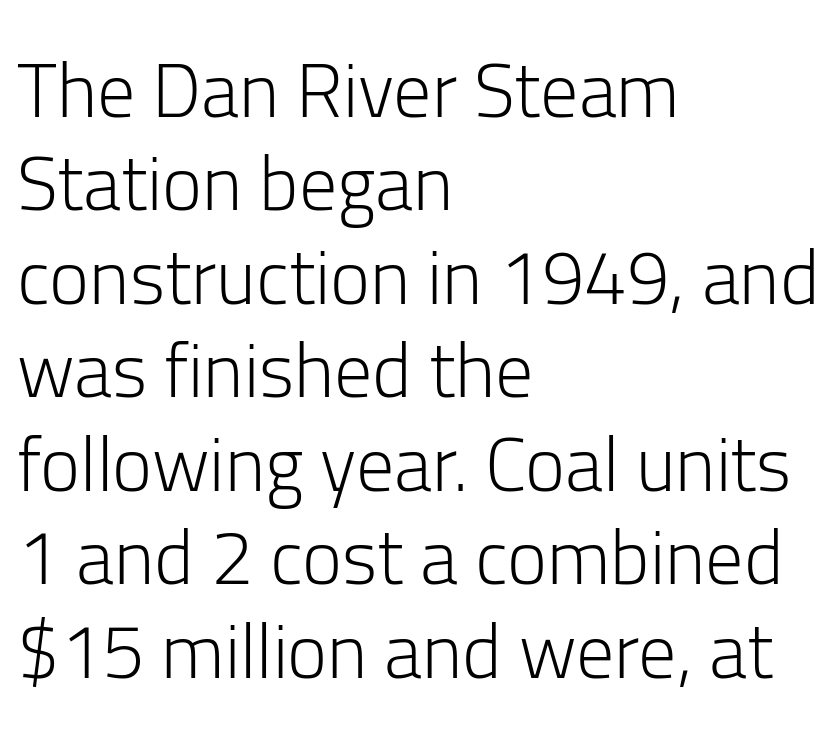
{"serif": "no", "italic": "no", "bold": "no", "weight": "light", "width": "normal", "stroke_contrast": "low", "x_height": "medium", "monospaced": "no", "underline": "no", "align": "left", "line_spacing_ratio": 1.23, "letter_spacing": "normal", "letter_spacing_em": 0.0, "glyph_px": 76}
